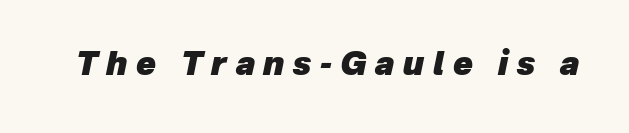
Q: Is the text bold? A: Yes.
Q: Is the text italic (slanted)? A: Yes, it leans right by about 12 degrees.
Q: Is the text underlined? A: No.
Q: Is the spacing between letters normal or unusually wide? A: Unusually wide.
Q: Width (condensed, normal, or wide)? A: Normal.
Q: Stroke contrast? A: Low.
Q: x-height? A: Medium.
Q: Monospaced? A: No.
